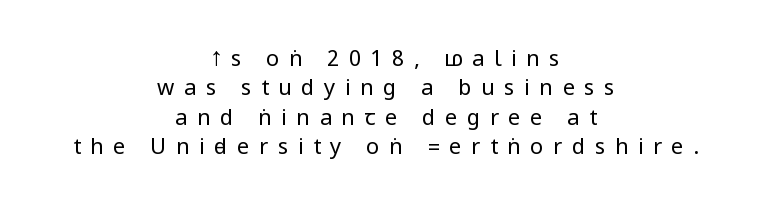
Q: Is the text bold? A: No.
Q: Is the text italic (slanted)? A: No, it is upright.
Q: Is the text underlined? A: No.
Q: How is the paragraph aligned? A: Centered.
Q: Is the spacing between letters normal or unusually wide? A: Unusually wide.
Q: Is the spacing between lines tight, normal or loose? A: Normal.
